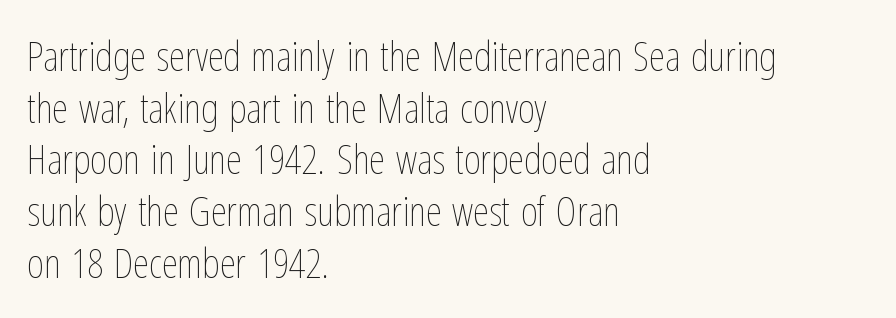
The image shows 41 px thin, condensed type, upright; set left-aligned, normal line spacing (1.26x), normal letter spacing, not underlined; low stroke contrast and a medium x-height.
